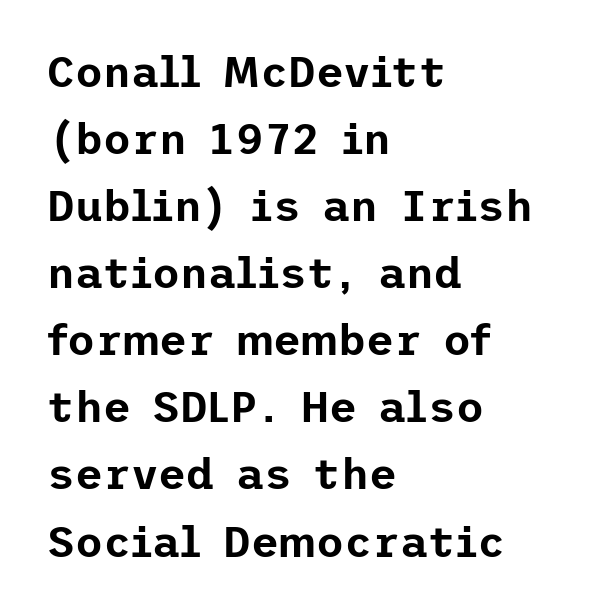
Quick note: interline space is typical. If you drew a ruler down the left edge, every line would touch it. The typography opts for an upright posture over an oblique one. Beneath every word, the page is bare.
